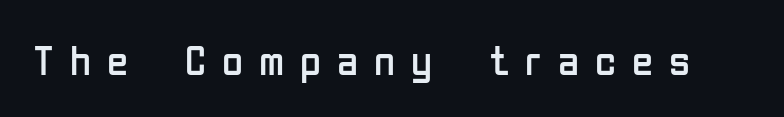
{"serif": "no", "italic": "no", "bold": "no", "weight": "regular", "width": "condensed", "stroke_contrast": "low", "x_height": "medium", "monospaced": "no", "underline": "no", "letter_spacing": "wide", "letter_spacing_em": 0.37, "glyph_px": 43}
